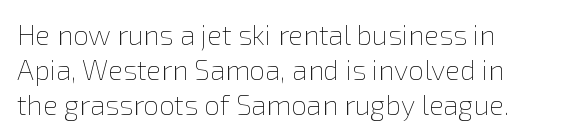
{"italic": "no", "bold": "no", "weight": "thin", "width": "normal", "stroke_contrast": "low", "x_height": "medium", "monospaced": "no", "underline": "no", "line_spacing": "normal", "line_spacing_ratio": 1.25, "letter_spacing": "normal", "letter_spacing_em": 0.0, "glyph_px": 28}
